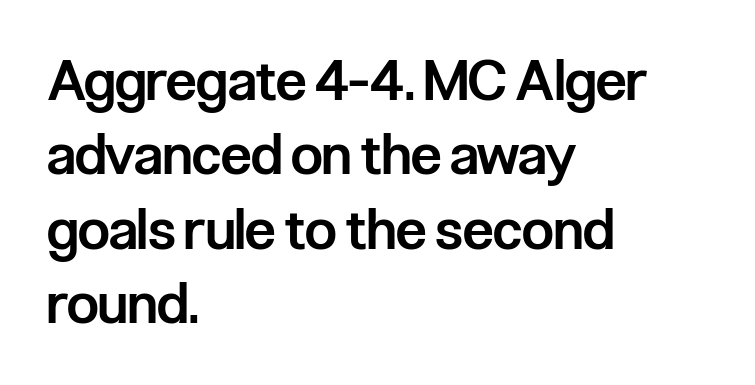
The image shows 56 px semibold, condensed sans-serif type, upright; set left-aligned, normal line spacing (1.33x), normal letter spacing, not underlined; low stroke contrast and a medium x-height.
